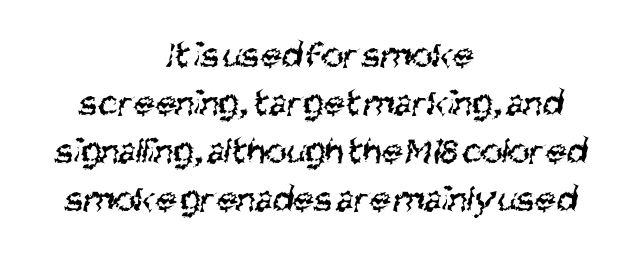
The space between consecutive lines is moderate. The face used here is rendered with its standard letterfit. The setting favours the middle, as headings and verse often do. The strokes carry an ordinary text weight at most. Does the type have serifs? No, each stem ends abruptly. Just letters on the line, the space beneath them empty.
